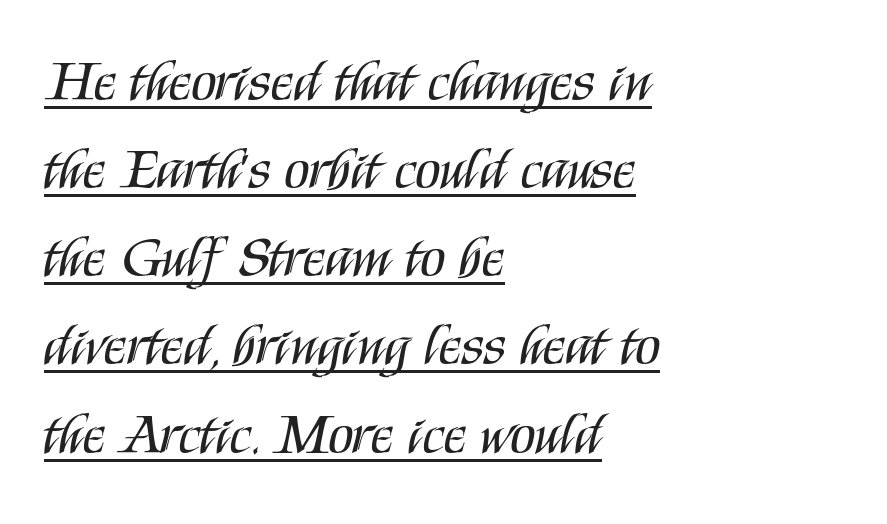
Baseline-to-baseline distance is the conventional proportion of letter height. A typographer would call this underscored text. The rag falls on the right side of this text block. Weight: not bold — regular or lighter. Observe the absence of serifs on each vertical stroke in this sample.
